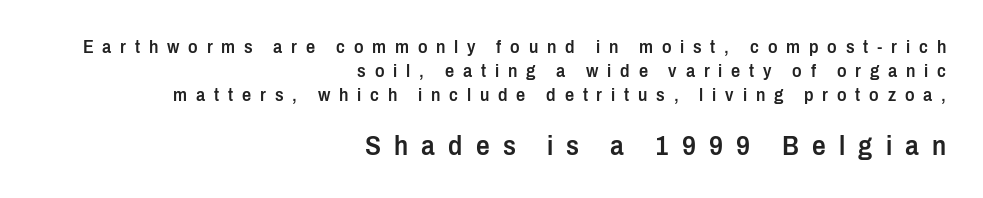
{"italic": "no", "bold": "semi", "underline": "no", "align": "right", "line_spacing": "normal", "line_spacing_ratio": 1.34, "letter_spacing": "wide", "letter_spacing_em": 0.49, "larger_block": "second", "size_ratio": 1.5, "glyph_px": 27}
